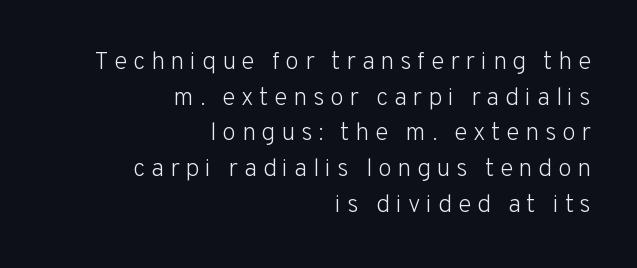
The image shows 25 px text type, upright; set right-aligned, normal line spacing (1.43x), unusually wide letter spacing (+0.23 em), not underlined.
